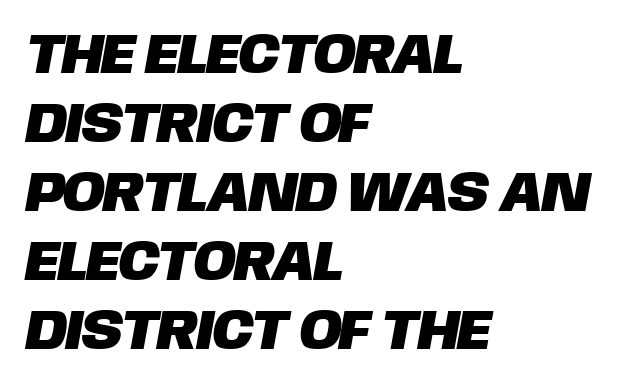
{"serif": "no", "width": "normal", "stroke_contrast": "low", "x_height": "large", "monospaced": "no", "underline": "no", "align": "left", "line_spacing_ratio": 1.21, "letter_spacing": "normal", "letter_spacing_em": 0.0, "glyph_px": 57}
